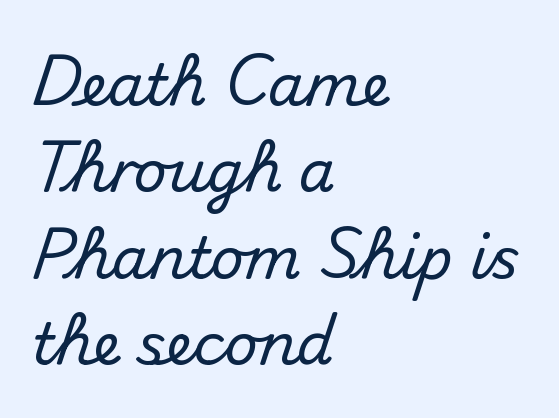
The image shows 58 px sans-serif type; set left-aligned, normal line spacing (1.49x), normal letter spacing, not underlined; medium stroke contrast and a small x-height.
